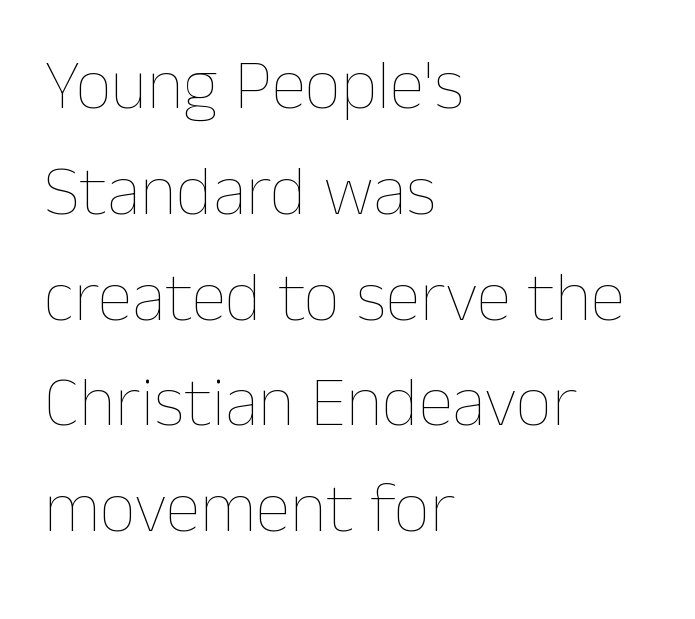
Stems and bowls with no extra thickness — not bold. This rendering uses left alignment, leaving the right contour irregular. Notice how descenders clear the ascenders below comfortably — that's standard leading. The letters advance in unequal steps, a hallmark of proportional type. Beneath every word, the page is bare.
